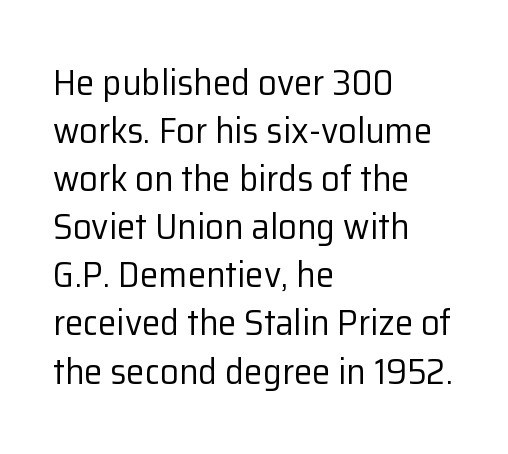
Q: Is the text bold? A: No.
Q: Is the text italic (slanted)? A: No, it is upright.
Q: Is the typeface a serif or a sans-serif typeface? A: Sans-serif.
Q: Is the text underlined? A: No.
Q: How is the paragraph aligned? A: Left-aligned.
Q: Is the spacing between letters normal or unusually wide? A: Normal.
Q: Is the spacing between lines tight, normal or loose? A: Normal.
Q: Width (condensed, normal, or wide)? A: Normal.
Q: Stroke contrast? A: Low.
Q: x-height? A: Medium.
Q: Monospaced? A: No.
